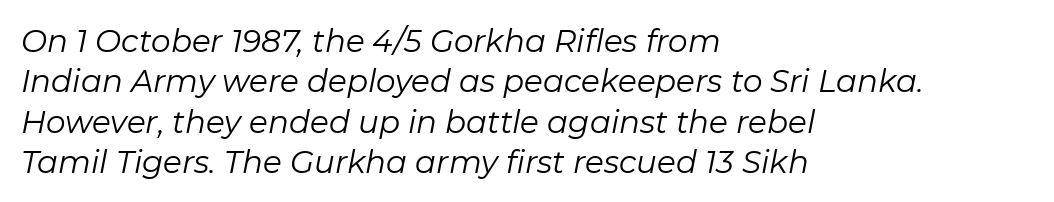
{"italic": "yes", "lean": "right", "slant_degrees": 11, "bold": "no", "weight": "regular", "width": "normal", "stroke_contrast": "low", "x_height": "medium", "monospaced": "no", "underline": "no", "align": "left", "line_spacing": "normal", "line_spacing_ratio": 1.3, "letter_spacing": "normal", "letter_spacing_em": 0.0, "glyph_px": 31}
